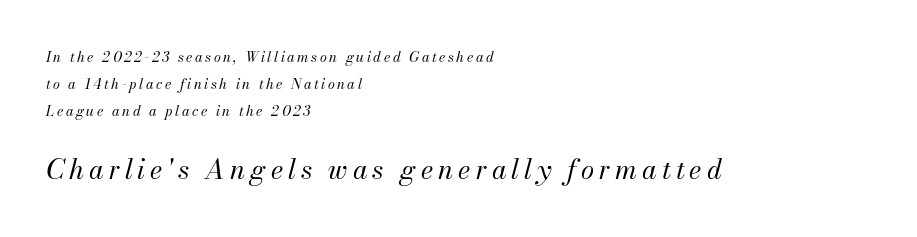
Is this a heavy cut? Hardly; it is regular or lighter. The rendering applies a slant to the glyphs. These two chunks differ in scale, with the bottom chunk taking the larger measure. The ragged edge is on the right, which tells us the setting is flush left.
